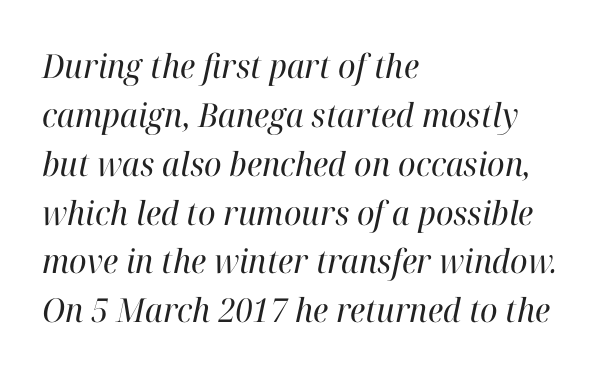
A bare baseline throughout the passage. The font's italic variant was chosen for this text. Vertical spacing — default. Tracking here is standard; glyphs follow each other at the usual distance. Typeset ragged right — the left edge is the straight one. Serifs: yes, visible at the terminals of the letterforms.
